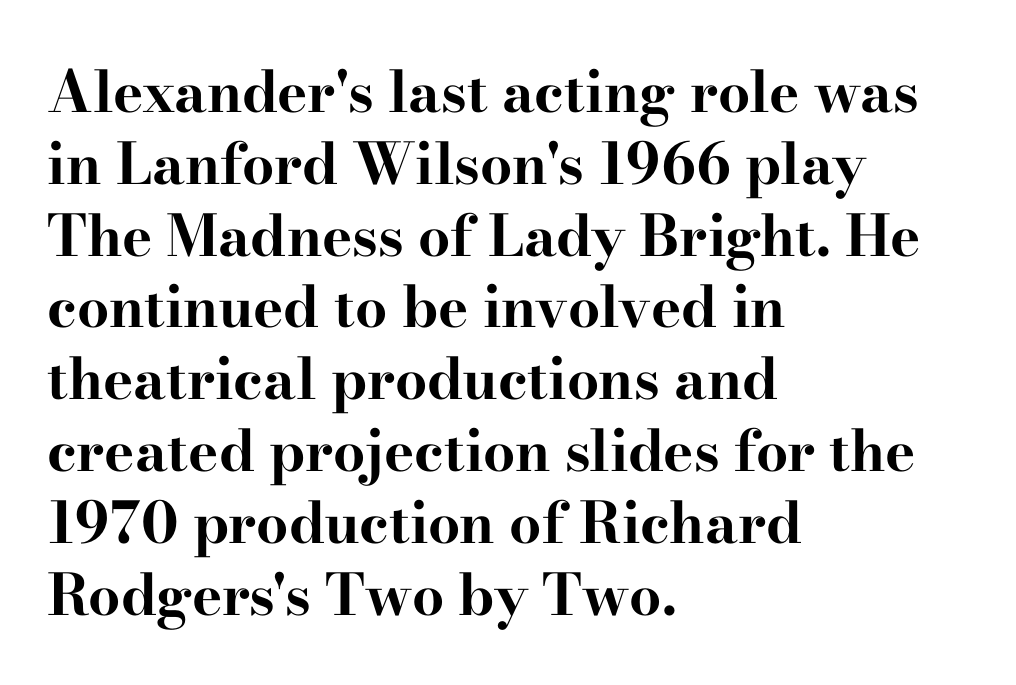
The image shows 57 px bold, wide serif type, upright; set left-aligned, normal line spacing (1.26x), normal letter spacing, not underlined; high stroke contrast and a small x-height.
